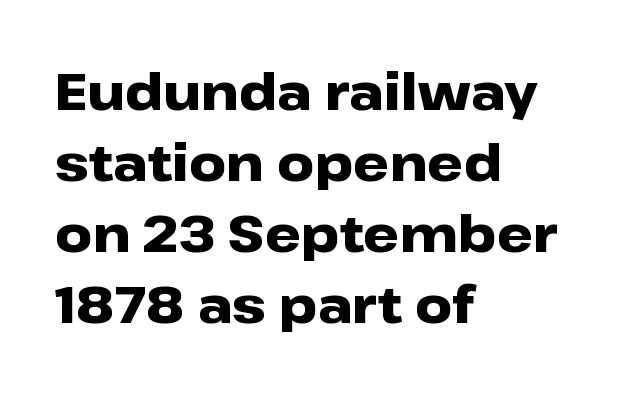
The image shows 51 px heavy, wide sans-serif type, upright; set left-aligned, normal line spacing (1.39x), normal letter spacing, not underlined; low stroke contrast and a medium x-height.
